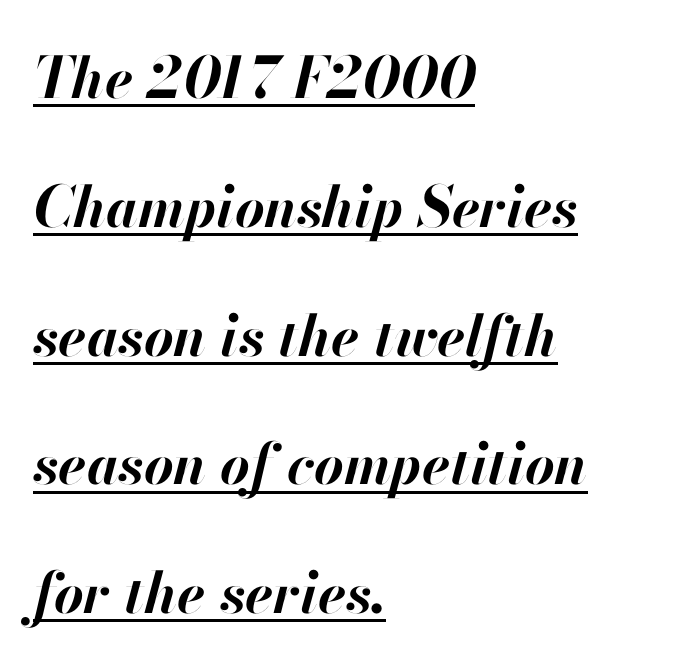
Proportional: the letters do not fall into vertical columns. Reading down the block, your eye returns to a fixed left position each line. Horizontal bands of white between lines are thick stripes. The passage shown is underscored from start to finish. In terms of posture, this sample is oblique. Nobody touched the tracking dial on this one.
